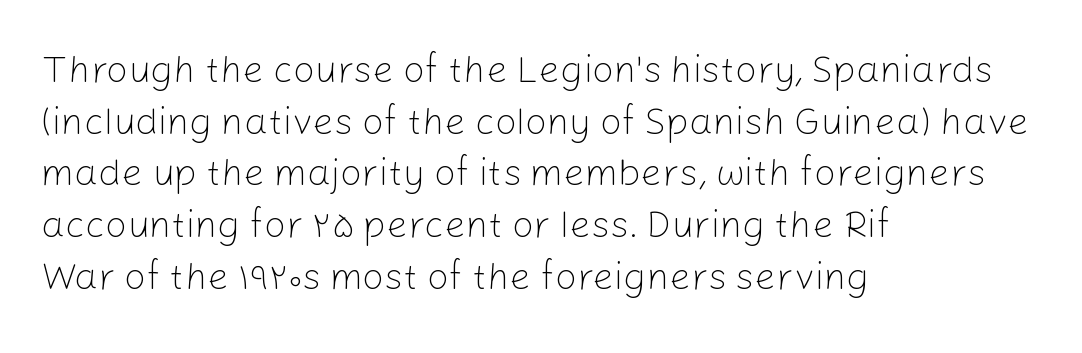
Ascenders rise straight up at ninety degrees. Plain, unruled lines of type. Nothing unusual about the tracking: characters are spaced as the font intends. The font is comparable to plain body text, perhaps lighter.
